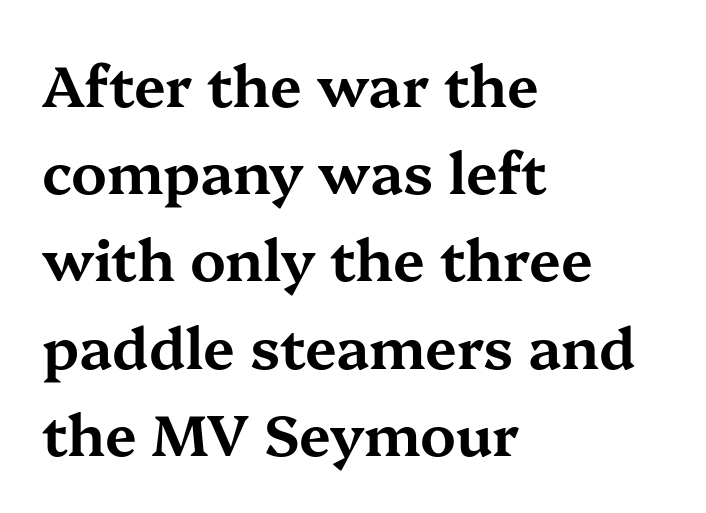
{"serif": "yes", "italic": "no", "width": "wide", "stroke_contrast": "medium", "x_height": "medium", "monospaced": "no", "underline": "no", "align": "left", "line_spacing": "normal", "line_spacing_ratio": 1.53, "letter_spacing": "normal", "letter_spacing_em": 0.0, "glyph_px": 57}
